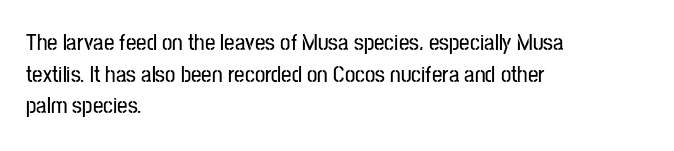
{"italic": "no", "underline": "no", "align": "left", "line_spacing": "normal", "line_spacing_ratio": 1.37, "letter_spacing": "normal", "letter_spacing_em": 0.0, "glyph_px": 23}
